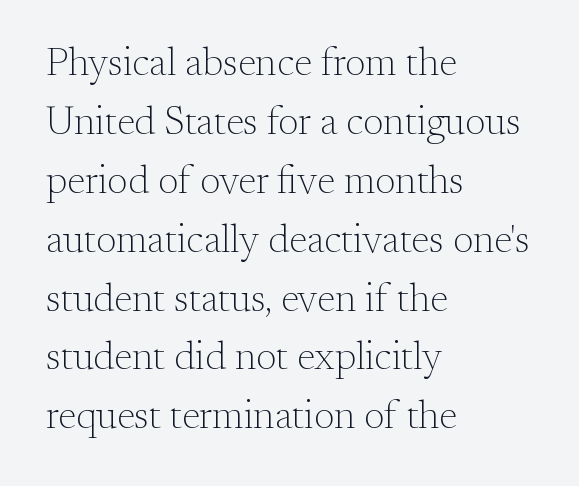
The image shows 39 px light serif type, upright; set left-aligned, normal line spacing (1.51x), normal letter spacing, not underlined; medium stroke contrast and a small x-height.
